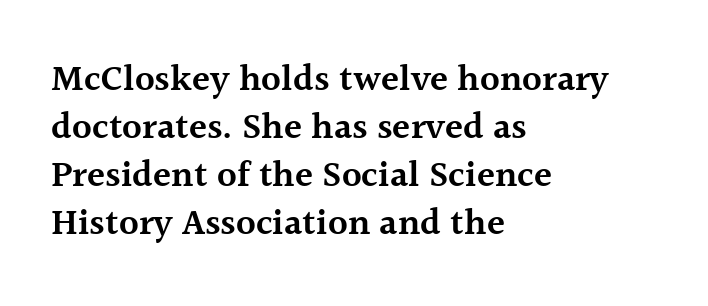
The rendering uses natural spacing where letterforms have individual widths. Default kerning and tracking; the words read as compact shapes. Small tapered or slab feet sit at the stroke ends, so this counts as serif. A bit beefed up — I'd call it semibold rather than bold. Each new line begins a customary step beneath the previous one. The rendering anchors every line to the left-hand side.
